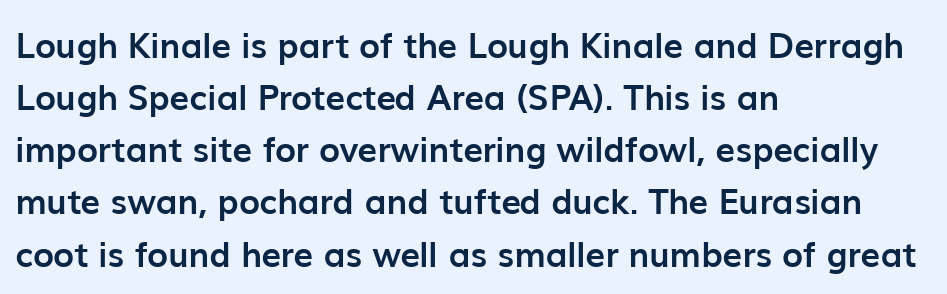
Q: Is the text bold? A: Yes.
Q: Is the text italic (slanted)? A: No, it is upright.
Q: Is the typeface a serif or a sans-serif typeface? A: Sans-serif.
Q: Is the text underlined? A: No.
Q: How is the paragraph aligned? A: Left-aligned.
Q: Is the spacing between letters normal or unusually wide? A: Normal.
Q: Is the spacing between lines tight, normal or loose? A: Normal.
Q: Width (condensed, normal, or wide)? A: Normal.
Q: Stroke contrast? A: Low.
Q: x-height? A: Medium.
Q: Monospaced? A: No.
